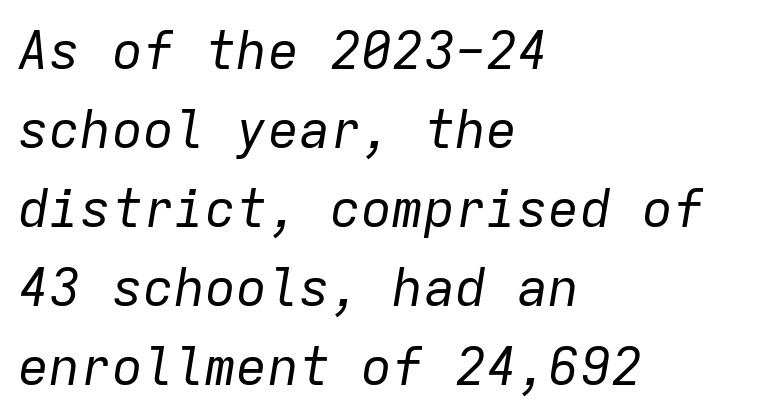
Q: Is the text bold? A: No.
Q: Is the text italic (slanted)? A: Yes, it leans right by about 9 degrees.
Q: Is the text underlined? A: No.
Q: How is the paragraph aligned? A: Left-aligned.
Q: Is the spacing between letters normal or unusually wide? A: Normal.
Q: Is the spacing between lines tight, normal or loose? A: Normal.
Q: Width (condensed, normal, or wide)? A: Normal.
Q: Stroke contrast? A: Low.
Q: x-height? A: Medium.
Q: Monospaced? A: Yes.
